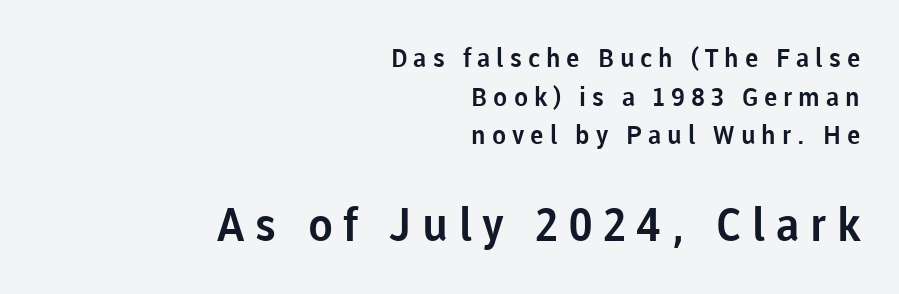
Q: Is the text italic (slanted)? A: No, it is upright.
Q: Is the typeface a serif or a sans-serif typeface? A: Sans-serif.
Q: Is the text underlined? A: No.
Q: How is the paragraph aligned? A: Right-aligned.
Q: Is the spacing between letters normal or unusually wide? A: Unusually wide.
Q: Is the spacing between lines tight, normal or loose? A: Normal.
Q: Which block of text is set in a larger size, the first (top) or the second (bottom)? A: The second (bottom) one.
Q: Width (condensed, normal, or wide)? A: Normal.
Q: Stroke contrast? A: Low.
Q: x-height? A: Medium.
Q: Monospaced? A: No.
